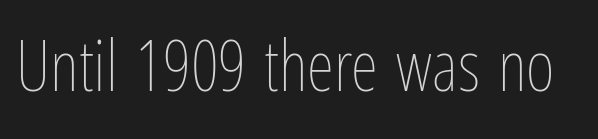
Here the designer chose a conventional face with non-uniform glyph widths. Descenders hang freely into open space. When letters stand straight like this, we call the style roman or upright. Students, note that the glyphs here touch the page at normal intervals. Vertical stems look standard width or narrower in stroke.
